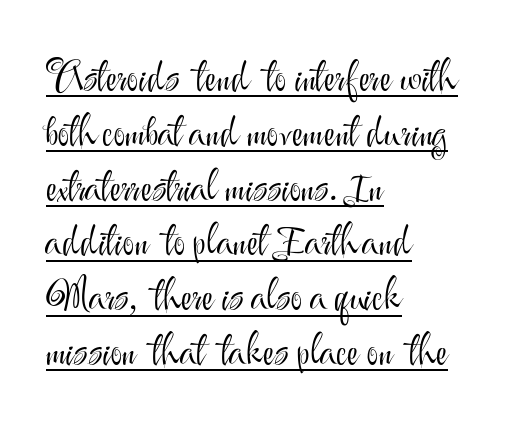
Q: Is the text bold? A: No.
Q: Is the typeface a serif or a sans-serif typeface? A: Sans-serif.
Q: Is the text underlined? A: Yes.
Q: How is the paragraph aligned? A: Left-aligned.
Q: Is the spacing between letters normal or unusually wide? A: Normal.
Q: Is the spacing between lines tight, normal or loose? A: Normal.
Q: Width (condensed, normal, or wide)? A: Normal.
Q: Stroke contrast? A: Medium.
Q: x-height? A: Small.
Q: Monospaced? A: No.
